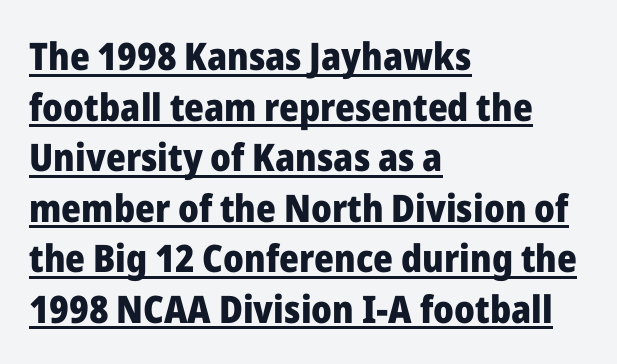
{"serif": "no", "italic": "no", "bold": "yes", "weight": "heavy", "width": "normal", "stroke_contrast": "low", "x_height": "medium", "monospaced": "no", "underline": "yes", "align": "left", "line_spacing": "normal", "line_spacing_ratio": 1.33, "letter_spacing": "normal", "letter_spacing_em": 0.0, "glyph_px": 38}
